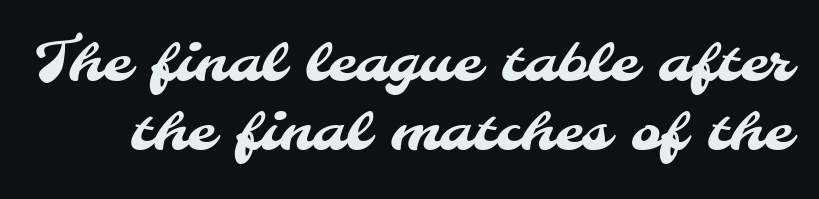
Q: Is the typeface a serif or a sans-serif typeface? A: Sans-serif.
Q: Is the text underlined? A: No.
Q: Is the spacing between letters normal or unusually wide? A: Normal.
Q: Width (condensed, normal, or wide)? A: Normal.
Q: Stroke contrast? A: Medium.
Q: x-height? A: Small.
Q: Monospaced? A: No.
